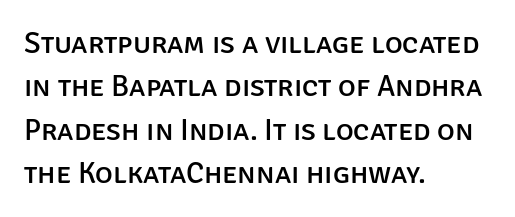
The image shows 30 px sans-serif type, upright; set left-aligned, normal line spacing (1.45x), normal letter spacing, not underlined; low stroke contrast and a large x-height.
